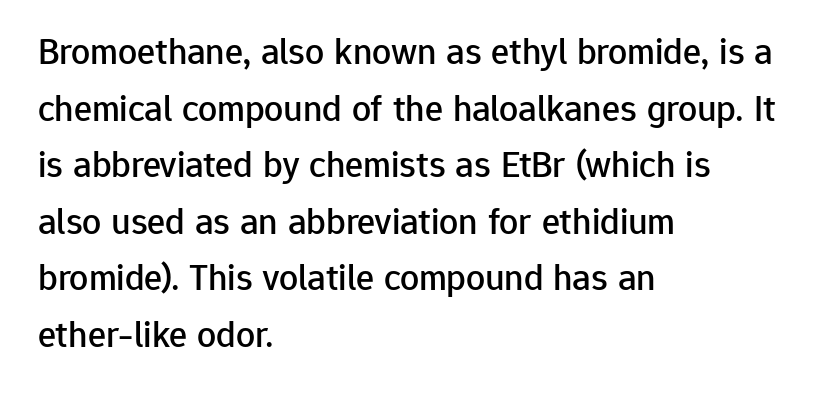
Q: Is the text italic (slanted)? A: No, it is upright.
Q: Is the typeface a serif or a sans-serif typeface? A: Sans-serif.
Q: Is the text underlined? A: No.
Q: How is the paragraph aligned? A: Left-aligned.
Q: Is the spacing between letters normal or unusually wide? A: Normal.
Q: Is the spacing between lines tight, normal or loose? A: Normal.
Q: Width (condensed, normal, or wide)? A: Normal.
Q: Stroke contrast? A: Low.
Q: x-height? A: Medium.
Q: Monospaced? A: No.
